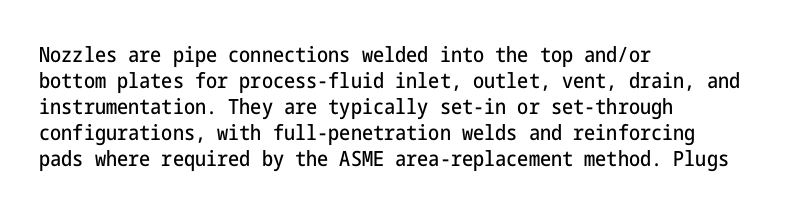
The typesetter chose a ragged-right arrangement here. The type sits square on the baseline with zero lean. There is no visible air inserted between adjacent glyphs. Has an underline been added? It has not.
